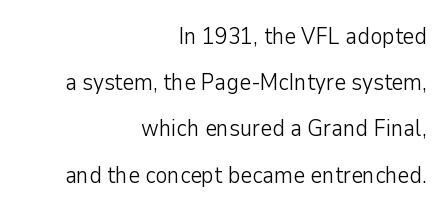
Students, note that the glyphs here touch the page at normal intervals. This reads as an unemphasized weight, regular at the heaviest. Line endings align vertically; line beginnings do not. Is there much room between lines? Yes — plenty of vertical air separates them. Clear beneath every line of the passage.
